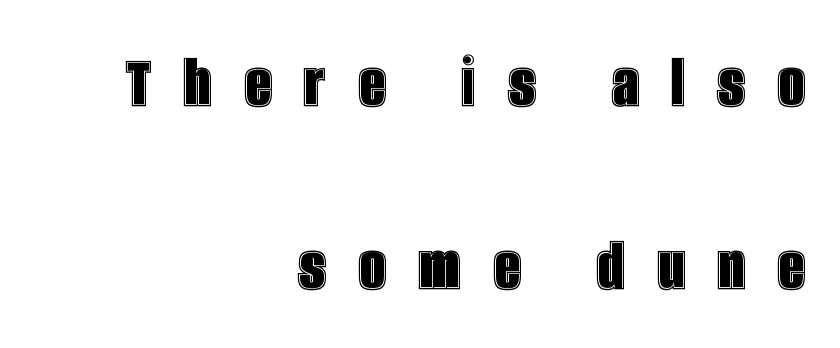
The image shows 78 px condensed type, upright; set right-aligned, loose line spacing (2.34x), unusually wide letter spacing (+0.41 em), not underlined; a large x-height.
